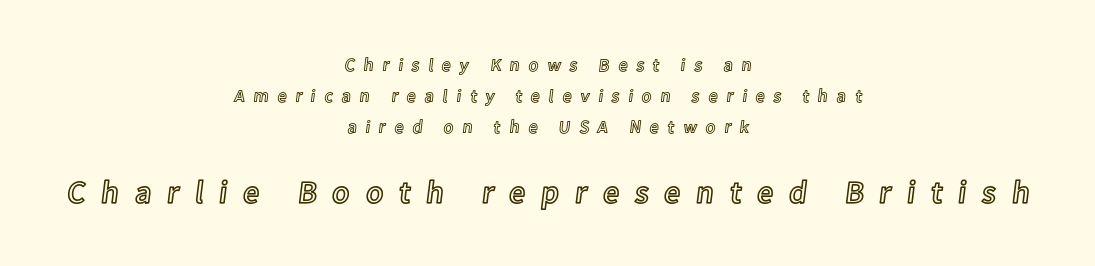
The image shows 32 px text type; set centered, line spacing 1.72x, unusually wide letter spacing (+0.49 em), not underlined; the second (bottom) block is 1.78x larger; a medium x-height.
